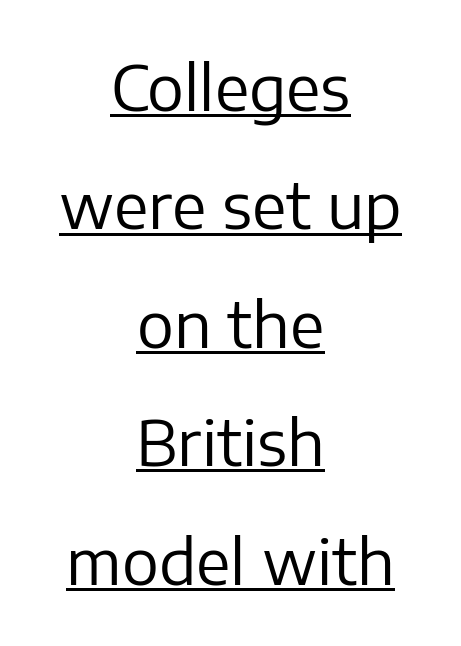
Quick note: underline on. Stems here are at most as thick as an everyday book face. These lines are centered, leaving both edges ragged. Students, observe: this is what heavily led, spacious text looks like. Looks like regular typesetting: each glyph gets only the width it needs. Nobody touched the tracking dial on this one.
